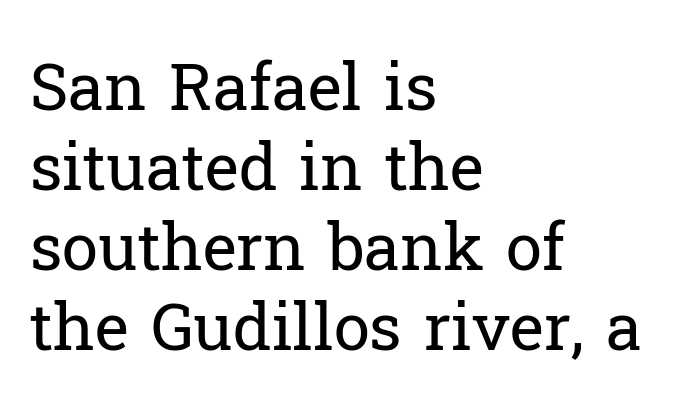
{"serif": "yes", "italic": "no", "bold": "no", "weight": "regular", "width": "normal", "stroke_contrast": "low", "x_height": "medium", "monospaced": "no", "underline": "no", "align": "left", "line_spacing_ratio": 1.23, "letter_spacing": "normal", "letter_spacing_em": 0.0, "glyph_px": 65}
